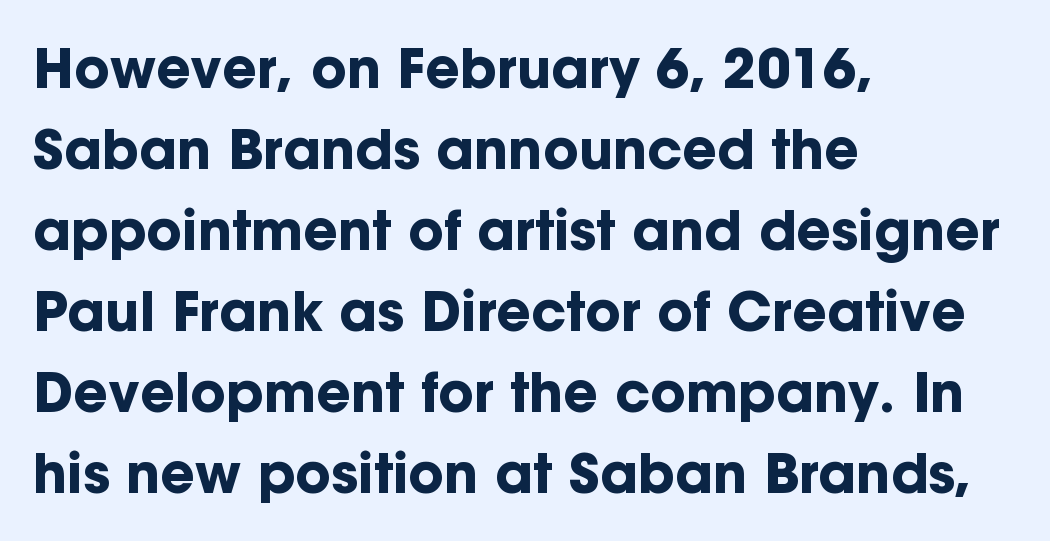
The image shows 54 px bold sans-serif type, upright; set left-aligned, normal line spacing (1.5x), normal letter spacing, not underlined; low stroke contrast and a medium x-height.
